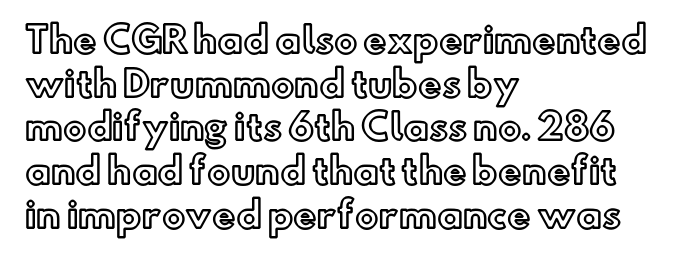
Q: Is the text italic (slanted)? A: No, it is upright.
Q: Is the text underlined? A: No.
Q: How is the paragraph aligned? A: Left-aligned.
Q: Is the spacing between letters normal or unusually wide? A: Normal.
Q: Is the spacing between lines tight, normal or loose? A: Normal.
Q: Width (condensed, normal, or wide)? A: Normal.
Q: x-height? A: Small.
Q: Monospaced? A: No.
